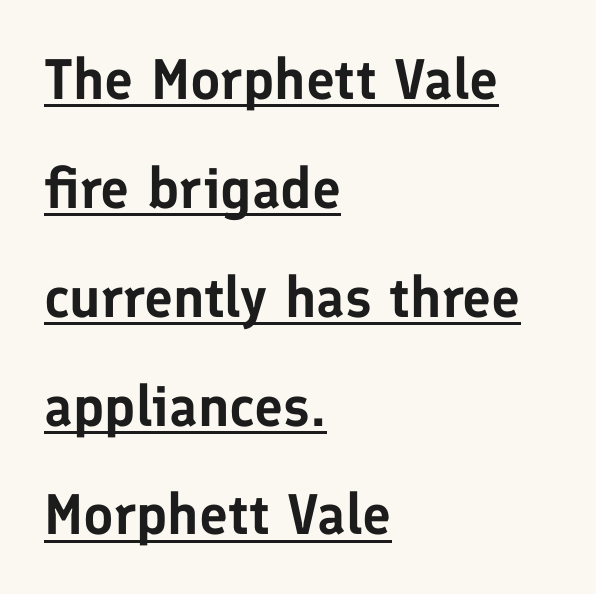
How would I describe the line gaps? Wide and relaxed. Stroke terminals: plain, sans-serif. No italicization has been applied; the sample stays upright. Leftover space on each line is placed entirely after the last word. The glyphs are accompanied by a horizontal stroke just below them. The horizontal fit of the characters is conventional and even.
